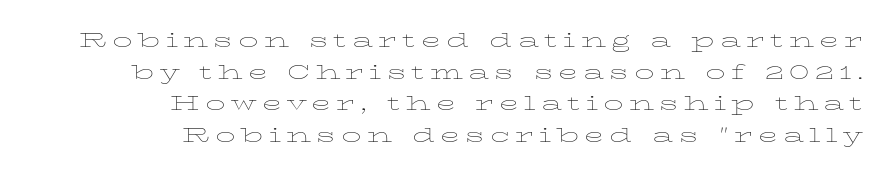
The image shows 26 px text type, upright; set right-aligned, line spacing 1.22x, unusually wide letter spacing (+0.2 em), not underlined.
